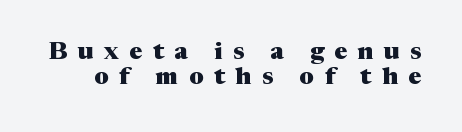
Stroke thickness is high; the sample reads as a true bold. The letters stand straight up with perfectly vertical stems. Cramped leading. Here the glyphs are tracked loosely, breaking word shapes into spaced letters.
